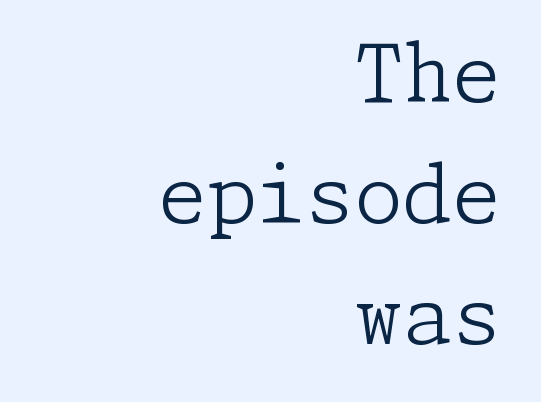
The image shows 79 px light serif type, upright; set right-aligned, normal line spacing (1.53x), normal letter spacing, not underlined; low stroke contrast and a medium x-height.
